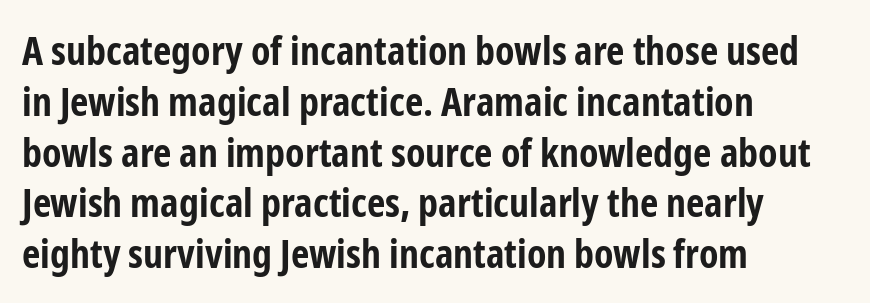
Summary of vertical rhythm: regular, with standard interline spacing. Thick stems and heavy bowls — unmistakably bold. The face used here is rendered with its standard letterfit. Varying glyph widths throughout — classic text-font behaviour. Is this a sans? Yes — the strokes have no serifs. Descenders are the only things crossing below the line.
